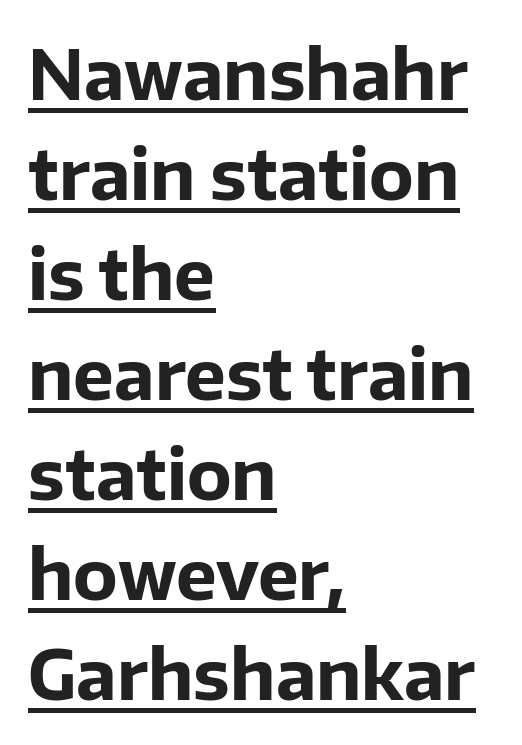
Q: Is the text bold? A: Yes.
Q: Is the text italic (slanted)? A: No, it is upright.
Q: Is the typeface a serif or a sans-serif typeface? A: Sans-serif.
Q: Is the text underlined? A: Yes.
Q: How is the paragraph aligned? A: Left-aligned.
Q: Is the spacing between letters normal or unusually wide? A: Normal.
Q: Is the spacing between lines tight, normal or loose? A: Normal.
Q: Width (condensed, normal, or wide)? A: Normal.
Q: Stroke contrast? A: Low.
Q: x-height? A: Medium.
Q: Monospaced? A: No.
